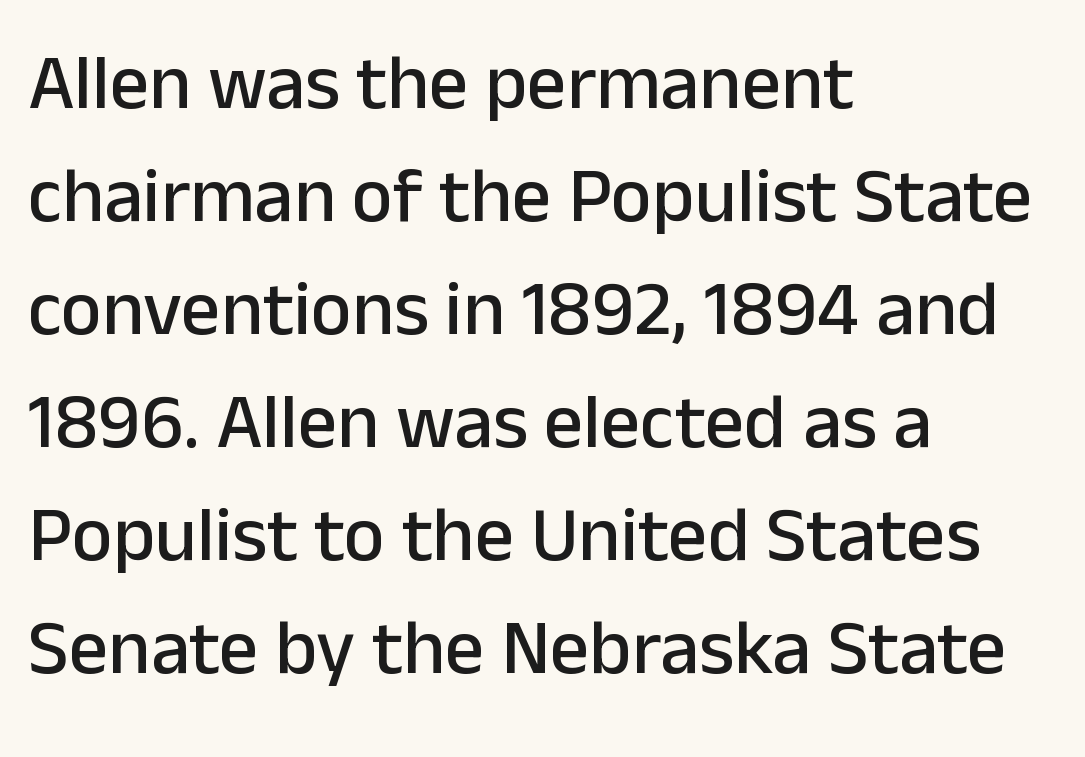
The image shows 78 px sans-serif type, upright; set left-aligned, normal line spacing (1.45x), normal letter spacing, not underlined; low stroke contrast and a medium x-height.
